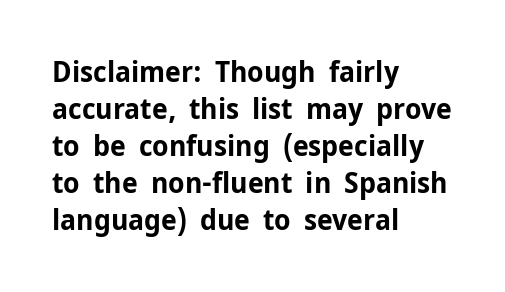
{"serif": "no", "italic": "no", "bold": "yes", "weight": "bold", "width": "normal", "stroke_contrast": "low", "x_height": "medium", "monospaced": "no", "underline": "no", "align": "left", "line_spacing": "normal", "line_spacing_ratio": 1.28, "letter_spacing": "normal", "letter_spacing_em": 0.0, "glyph_px": 29}
